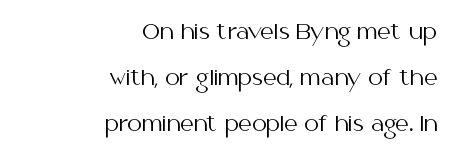
The image shows 21 px text type, upright; set right-aligned, loose line spacing (2.2x), normal letter spacing, not underlined.
